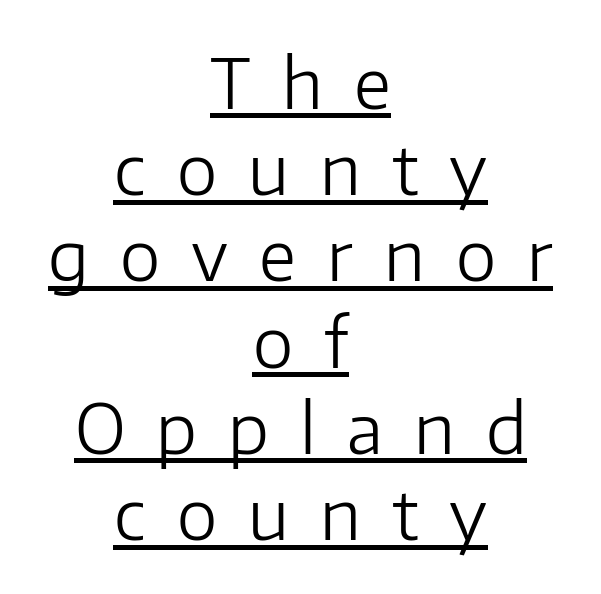
The image shows 69 px light sans-serif type, upright; set centered, normal line spacing (1.25x), unusually wide letter spacing (+0.45 em), underlined; low stroke contrast and a medium x-height.
